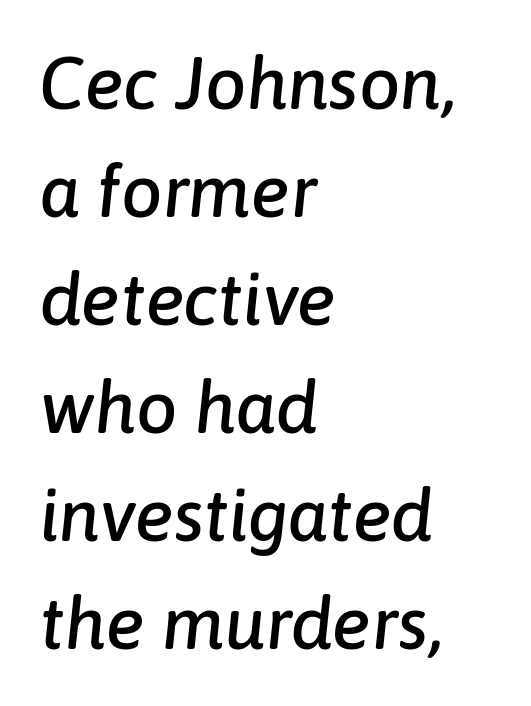
The image shows 73 px text type, italic (leaning right); set left-aligned, normal line spacing (1.48x), normal letter spacing, not underlined; low stroke contrast and a medium x-height.
